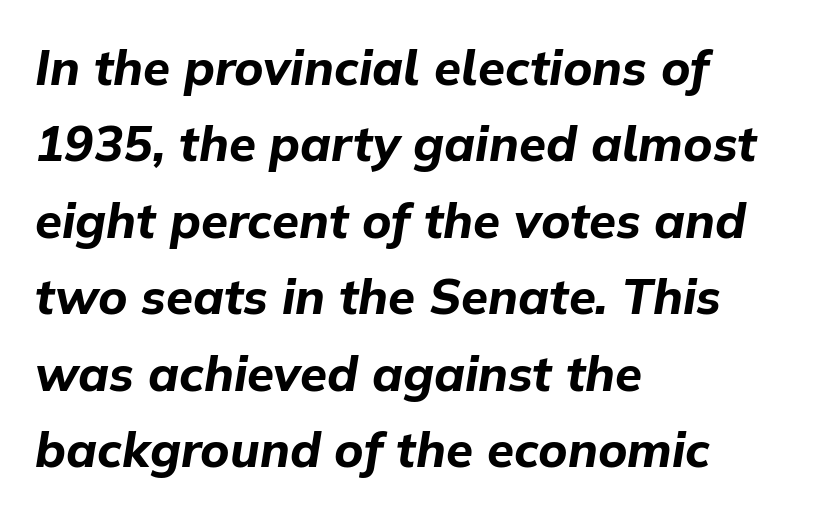
The specimen omits any rule beneath the text block's lines. The gaps between neighbouring characters are ordinary and unremarkable. Strokes here are thick enough to call this a true bold. Each letter keeps its own natural width here, so spacing adapts to shape. The compositor pushed each line to the left boundary.
